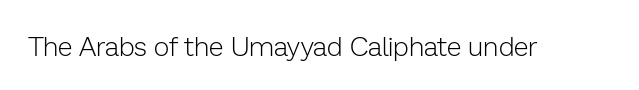
{"italic": "no", "bold": "no", "underline": "no", "letter_spacing": "normal", "letter_spacing_em": 0.0, "glyph_px": 27}
